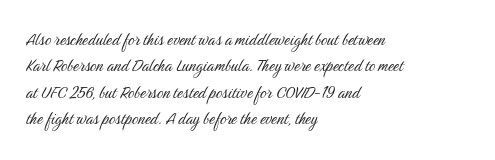
The image shows 20 px text type; set left-aligned, normal line spacing (1.32x), normal letter spacing, not underlined.
